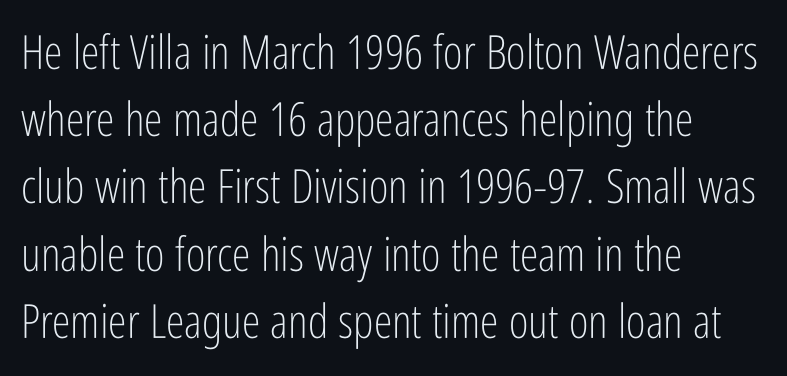
The image shows 47 px light, condensed sans-serif type, upright; set left-aligned, normal line spacing (1.43x), normal letter spacing, not underlined; low stroke contrast and a medium x-height.
